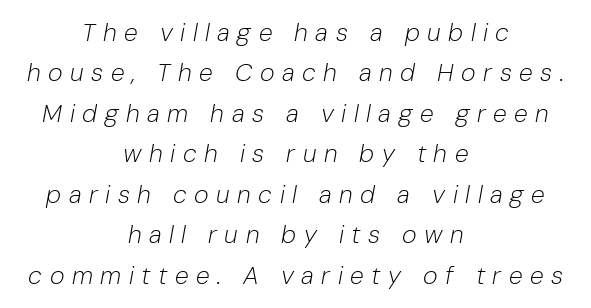
Q: Is the text bold? A: No.
Q: Is the text italic (slanted)? A: Yes, it leans right by about 10 degrees.
Q: Is the text underlined? A: No.
Q: How is the paragraph aligned? A: Centered.
Q: Is the spacing between letters normal or unusually wide? A: Unusually wide.
Q: Is the spacing between lines tight, normal or loose? A: Normal.
